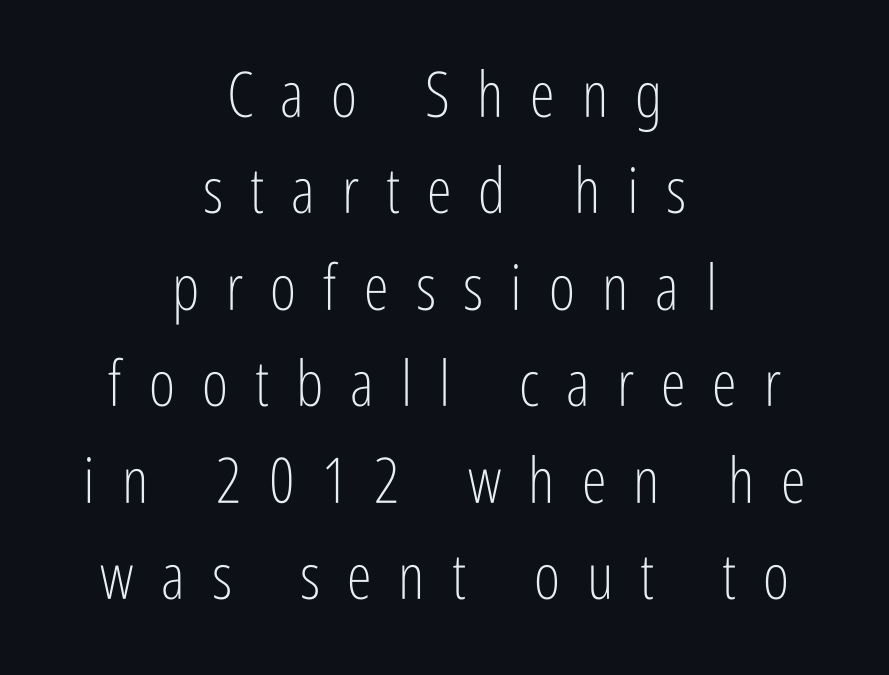
I'd call this a sans setting — the letters go barefoot. Students, observe: this is what conventionally led text looks like. Counters stay open thanks to moderate or lighter strokes. Substantial extra tracking has been applied to these lines.
